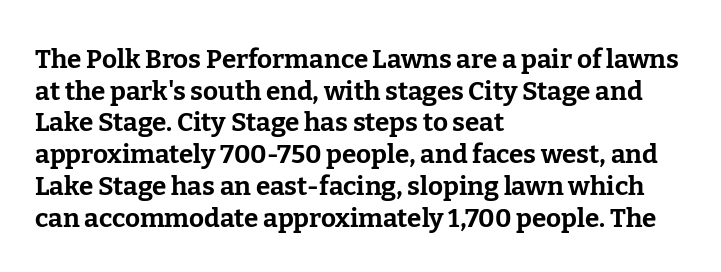
The image shows 26 px bold type, upright; set left-aligned, line spacing 1.22x, normal letter spacing, not underlined.
